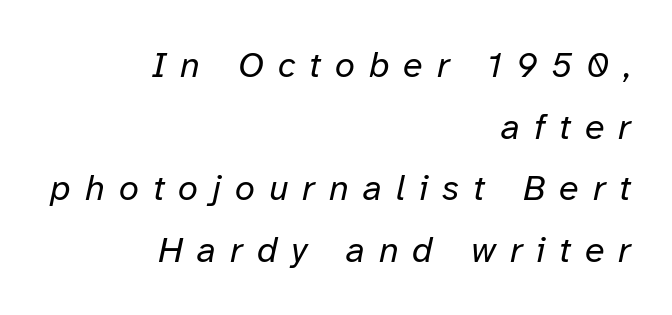
Unmarked baselines from the first word to the last. The typeface has the unassuming heft of standard copy or less. The face used here is proportionally spaced, like ordinary book or web type. The rendering inserts visible extra space after every character. The setting favours the right margin, as signatures and pull-quotes sometimes do. Does the lettering tilt? It does — this is italic.
